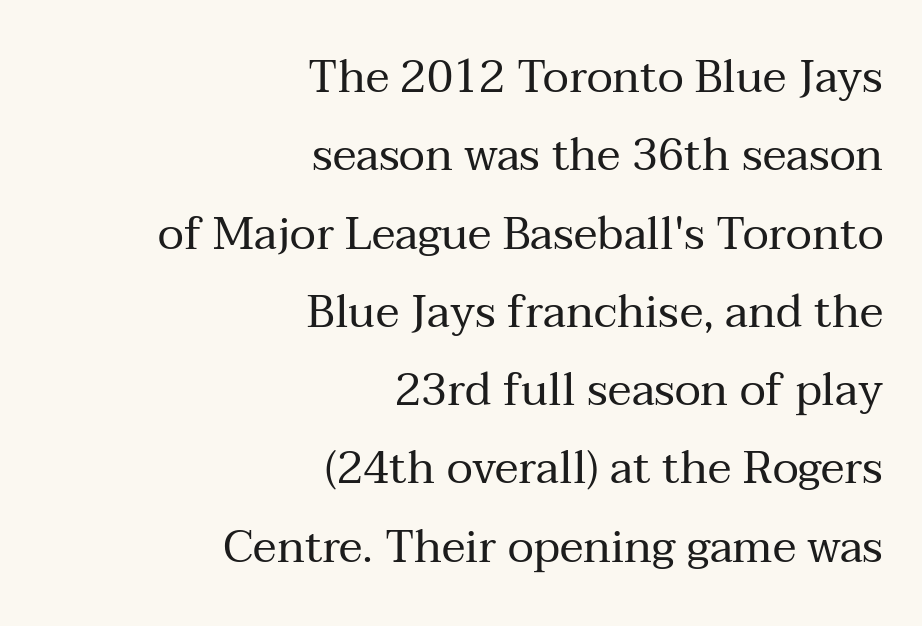
The image shows 45 px regular-weight serif type, upright; set right-aligned, line spacing 1.74x, normal letter spacing, not underlined; medium stroke contrast and a medium x-height.
